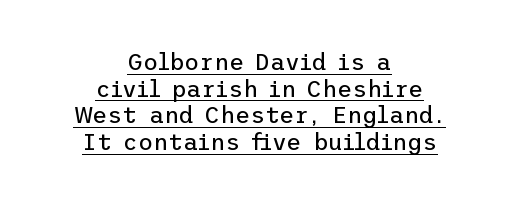
Quick note: not italic, upright. Is the type heavy? It reads as light-to-regular instead. Default kerning and tracking; the words read as compact shapes. The rendering positions every line midway between the sides. A typographer would call this underscored text.
